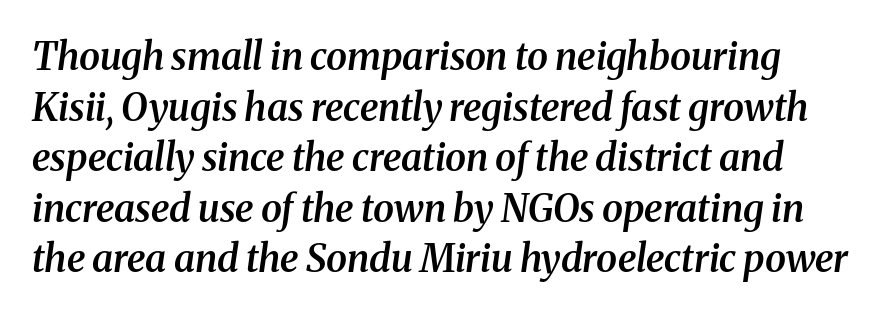
{"serif": "yes", "italic": "yes", "lean": "right", "slant_degrees": 8, "bold": "semi", "weight": "semibold", "width": "normal", "stroke_contrast": "medium", "x_height": "medium", "monospaced": "no", "underline": "no", "line_spacing": "normal", "line_spacing_ratio": 1.33, "letter_spacing": "normal", "letter_spacing_em": 0.0, "glyph_px": 38}
